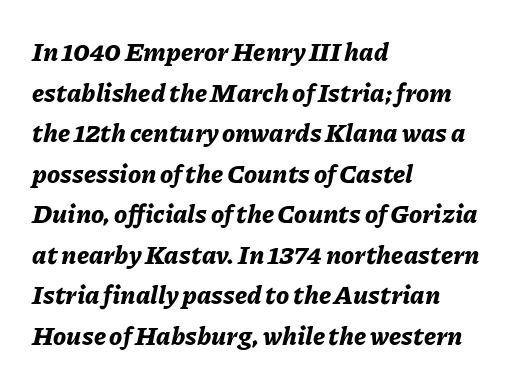
Characters are canted at an angle relative to the baseline's perpendicular. This rendering uses left alignment, leaving the right contour irregular. This is heavy type, rendered in bold. The vertical gap from one line to the next is medium.
